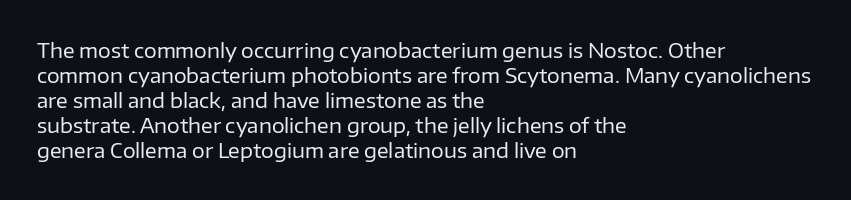
Q: Is the text bold? A: No.
Q: Is the text italic (slanted)? A: No, it is upright.
Q: Is the text underlined? A: No.
Q: How is the paragraph aligned? A: Left-aligned.
Q: Is the spacing between letters normal or unusually wide? A: Normal.
Q: Is the spacing between lines tight, normal or loose? A: Normal.
